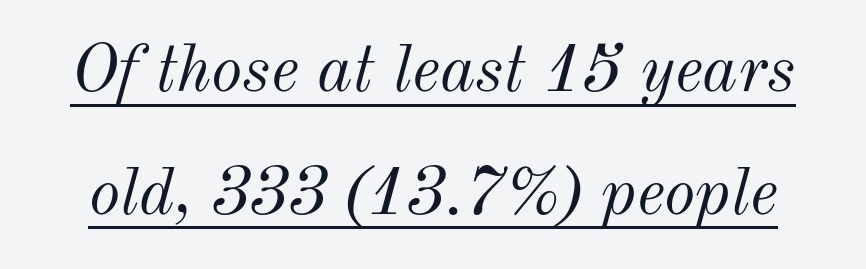
Q: Is the text bold? A: No.
Q: Is the text italic (slanted)? A: Yes, it leans right by about 12 degrees.
Q: Is the text underlined? A: Yes.
Q: Is the spacing between letters normal or unusually wide? A: Normal.
Q: Width (condensed, normal, or wide)? A: Normal.
Q: Stroke contrast? A: Medium.
Q: x-height? A: Small.
Q: Monospaced? A: No.
